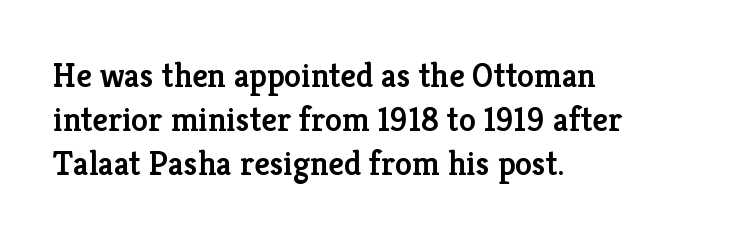
{"serif": "yes", "italic": "no", "bold": "semi", "weight": "semibold", "width": "normal", "stroke_contrast": "low", "x_height": "medium", "monospaced": "no", "underline": "no", "align": "left", "line_spacing": "normal", "line_spacing_ratio": 1.29, "letter_spacing": "normal", "letter_spacing_em": 0.0, "glyph_px": 34}
